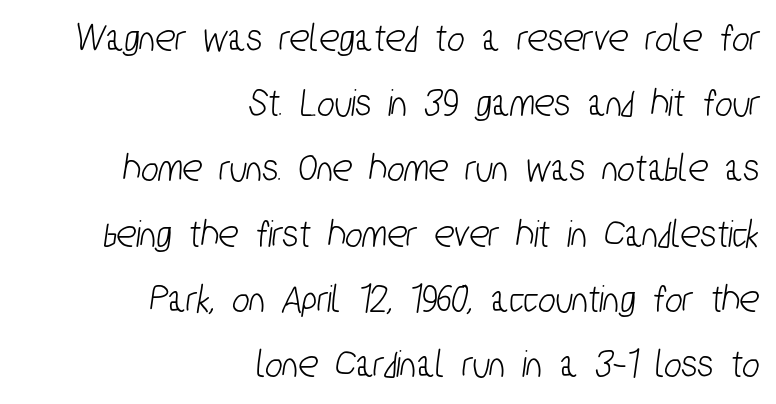
{"serif": "no", "width": "condensed", "stroke_contrast": "low", "x_height": "medium", "monospaced": "no", "underline": "no", "align": "right", "line_spacing": "normal", "line_spacing_ratio": 1.59, "letter_spacing": "normal", "letter_spacing_em": 0.0, "glyph_px": 41}
